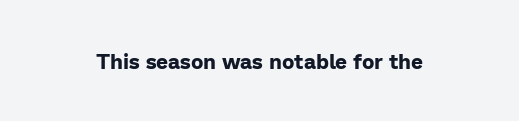
Q: Is the text bold? A: Yes.
Q: Is the text italic (slanted)? A: No, it is upright.
Q: Is the text underlined? A: No.
Q: Is the spacing between letters normal or unusually wide? A: Normal.
